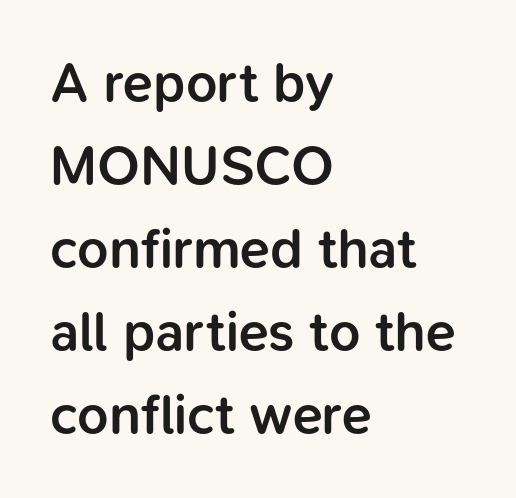
Q: Is the text bold? A: Semi-bold.
Q: Is the text italic (slanted)? A: No, it is upright.
Q: Is the typeface a serif or a sans-serif typeface? A: Sans-serif.
Q: Is the text underlined? A: No.
Q: How is the paragraph aligned? A: Left-aligned.
Q: Is the spacing between letters normal or unusually wide? A: Normal.
Q: Is the spacing between lines tight, normal or loose? A: Normal.
Q: Width (condensed, normal, or wide)? A: Normal.
Q: Stroke contrast? A: Low.
Q: x-height? A: Medium.
Q: Monospaced? A: No.
